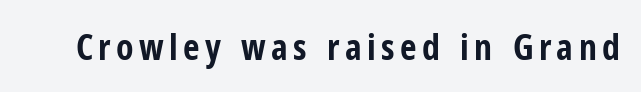
Heavy, bold letterforms. Typographically, this falls in the sans-serif category. Upright lettering throughout. No word sits above an underline. Here the designer chose a conventional face with non-uniform glyph widths.
